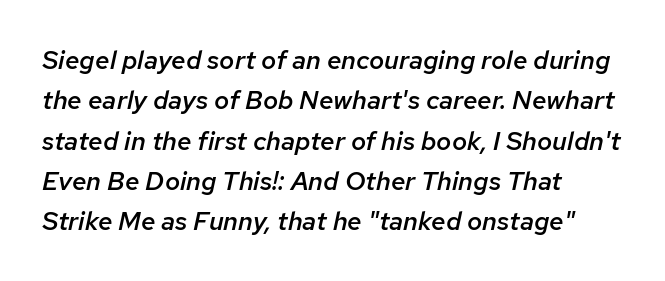
{"italic": "yes", "lean": "right", "slant_degrees": 12, "bold": "semi", "underline": "no", "align": "left", "line_spacing": "normal", "line_spacing_ratio": 1.55, "letter_spacing": "normal", "letter_spacing_em": 0.0, "glyph_px": 26}
